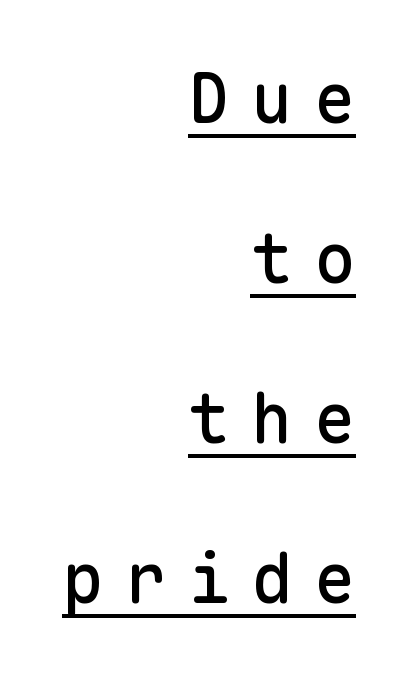
The rendering uses typewriter-style spacing with identical character cells. Check the space under the baseline: a stroke is drawn there. The line texture is sparse and dotted thanks to wide tracking. The designer dialed line spacing up above the default.
